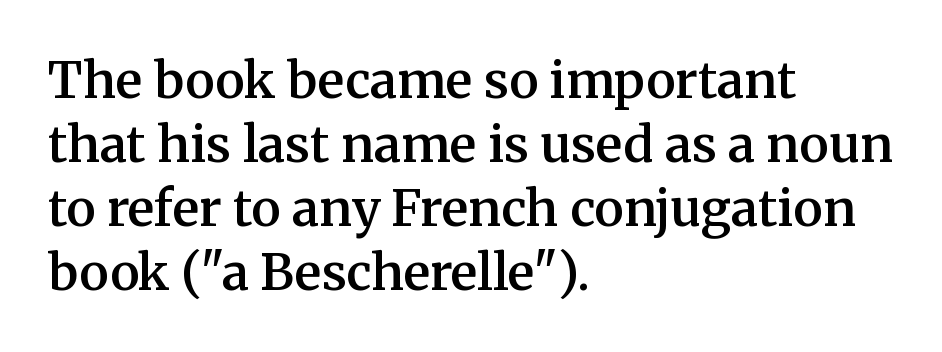
Just letters on the line, the space beneath them empty. Compared with typical paragraphs, the rows here are spaced about the same. I'd call this a serif setting — the letters wear small feet. How are the letters spaced? Ordinarily, with no added tracking.
